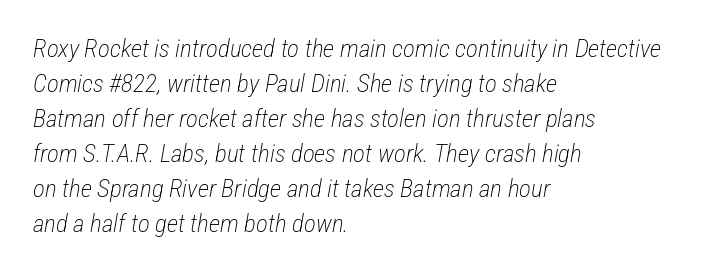
{"italic": "yes", "lean": "right", "slant_degrees": 12, "bold": "no", "underline": "no", "align": "left", "line_spacing": "normal", "line_spacing_ratio": 1.4, "letter_spacing": "normal", "letter_spacing_em": 0.0, "glyph_px": 25}
